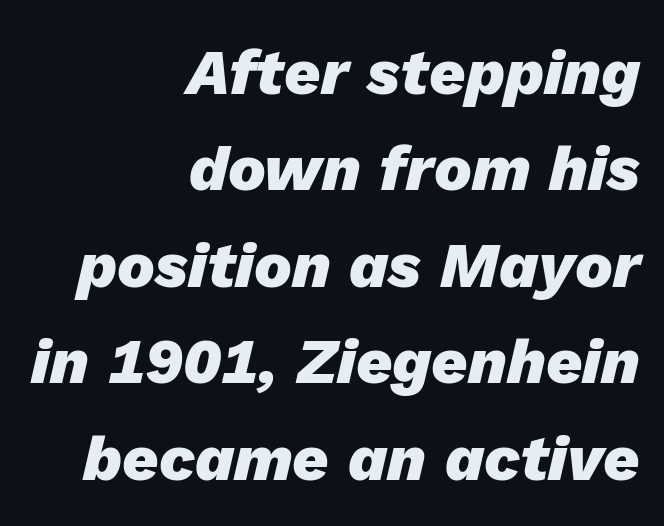
{"italic": "yes", "lean": "right", "slant_degrees": 13, "bold": "yes", "weight": "heavy", "width": "normal", "stroke_contrast": "low", "x_height": "medium", "monospaced": "no", "underline": "no", "align": "right", "line_spacing": "normal", "line_spacing_ratio": 1.53, "letter_spacing": "normal", "letter_spacing_em": 0.0, "glyph_px": 63}
